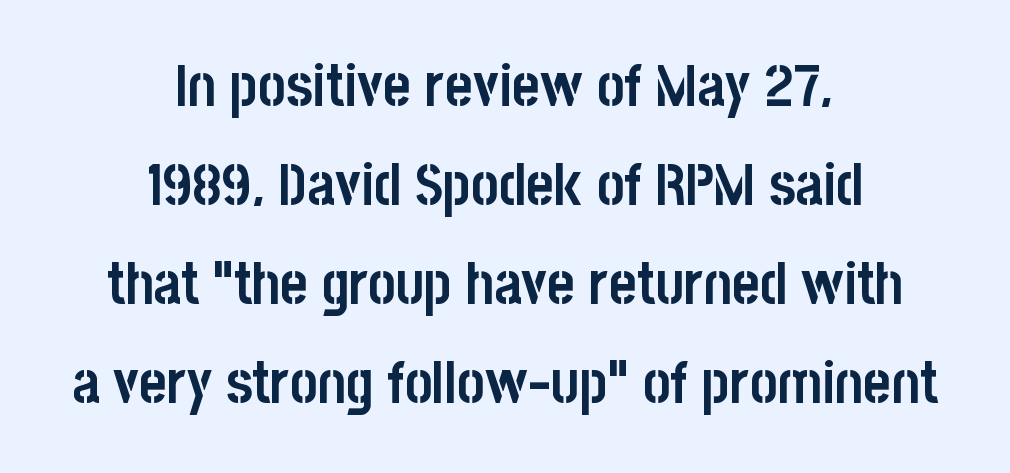
What weight is shown? A full bold with thick strokes. No extra tracking has been applied to these lines. Notice how the stems are strictly vertical — no italics here. Proportional: the letters do not fall into vertical columns. This is sans-serif lettering, the kind often seen on screens and signage.
